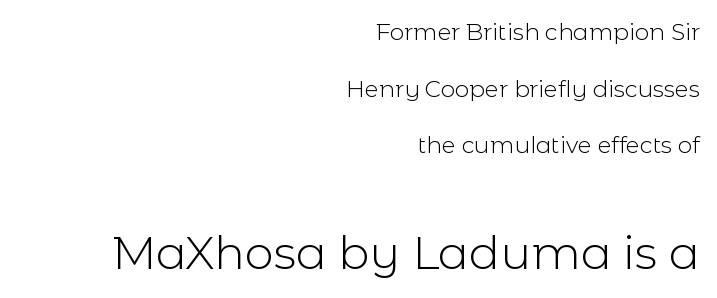
{"serif": "no", "italic": "no", "bold": "no", "weight": "light", "width": "normal", "x_height": "medium", "monospaced": "no", "underline": "no", "align": "right", "line_spacing": "loose", "line_spacing_ratio": 2.46, "letter_spacing": "normal", "letter_spacing_em": 0.0, "larger_block": "second", "size_ratio": 2.0, "glyph_px": 46}
